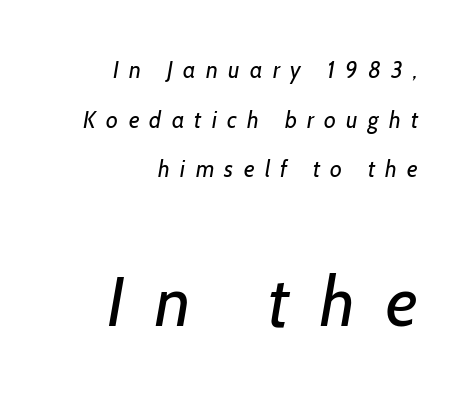
The image shows 69 px regular-weight sans-serif type; set right-aligned, loose line spacing (2.16x), unusually wide letter spacing (+0.45 em), not underlined; the second (bottom) block is 3.0x larger; low stroke contrast and a medium x-height.
